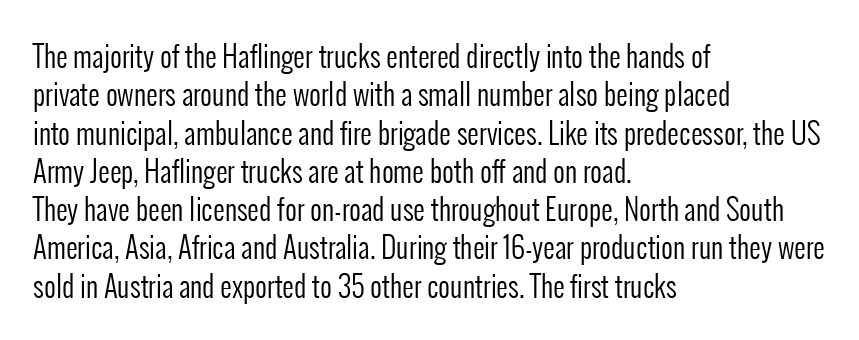
Characters follow at the spacing the type designer built in. Looks like regular typesetting: each glyph gets only the width it needs. Line spacing here is normal. Reading down the block, your eye returns to a fixed left position each line. Quick note: not italic, upright.
